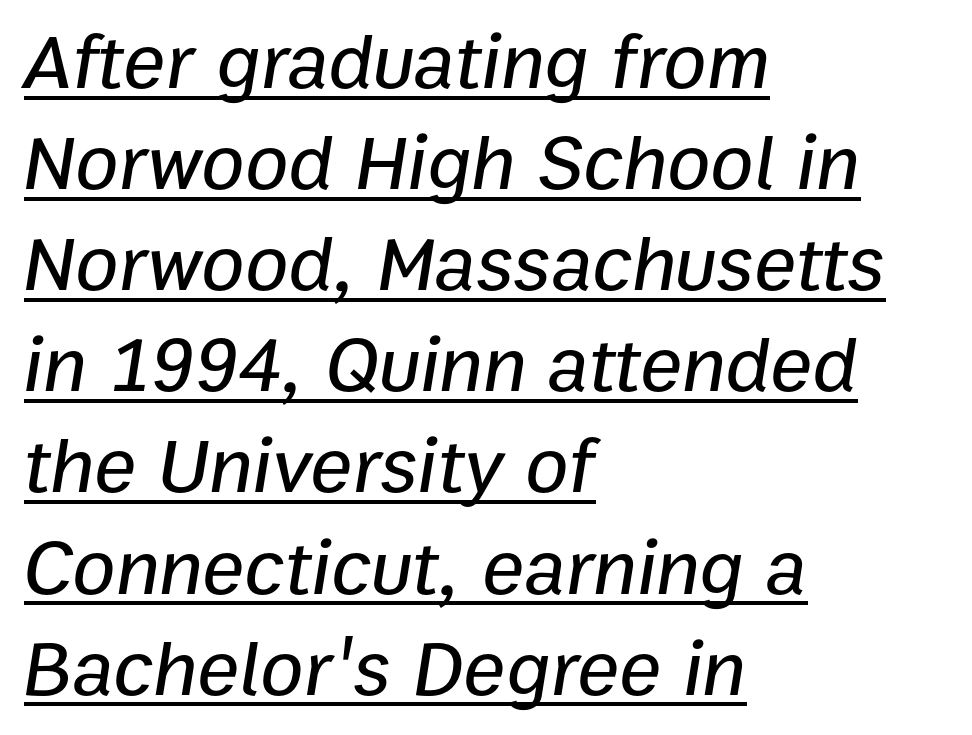
Q: Is the text italic (slanted)? A: Yes, it leans right by about 9 degrees.
Q: Is the text underlined? A: Yes.
Q: How is the paragraph aligned? A: Left-aligned.
Q: Is the spacing between letters normal or unusually wide? A: Normal.
Q: Is the spacing between lines tight, normal or loose? A: Normal.
Q: Width (condensed, normal, or wide)? A: Normal.
Q: Stroke contrast? A: Low.
Q: x-height? A: Medium.
Q: Monospaced? A: No.
